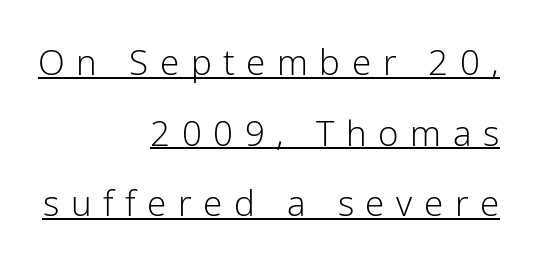
The image shows 35 px light sans-serif type, upright; set right-aligned, loose line spacing (2.02x), unusually wide letter spacing (+0.33 em), underlined; low stroke contrast and a medium x-height.
